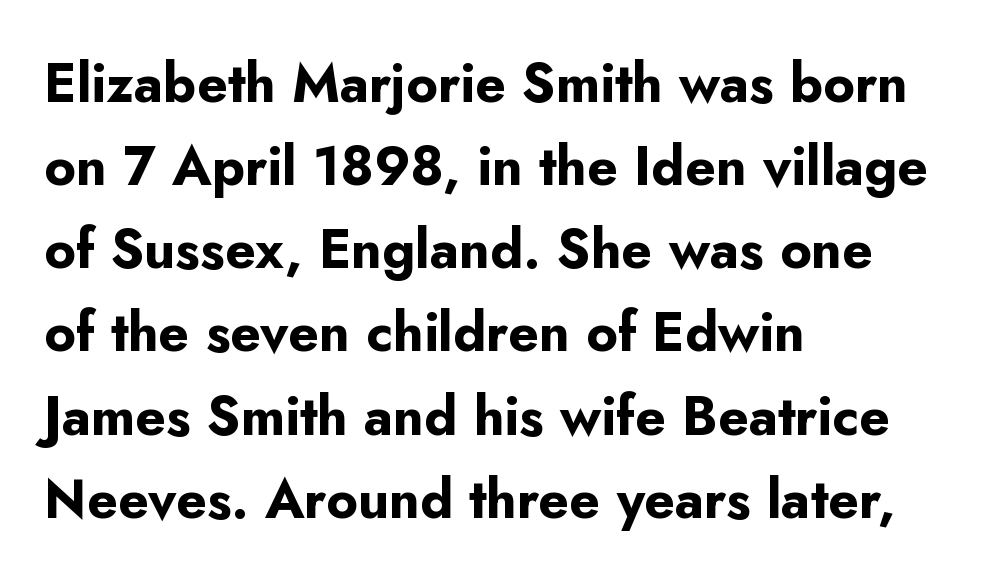
{"serif": "no", "italic": "no", "bold": "yes", "weight": "bold", "width": "normal", "stroke_contrast": "low", "x_height": "small", "monospaced": "no", "underline": "no", "align": "left", "line_spacing": "normal", "line_spacing_ratio": 1.54, "letter_spacing": "normal", "letter_spacing_em": 0.0, "glyph_px": 54}
